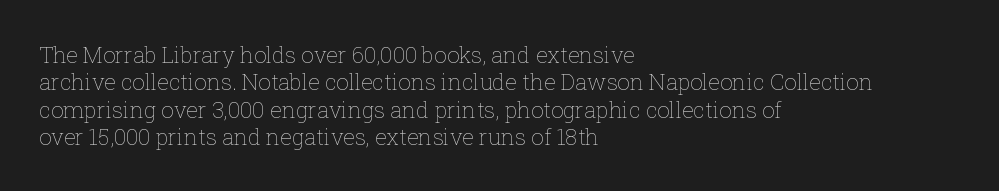
{"italic": "no", "bold": "no", "underline": "no", "align": "left", "line_spacing": "normal", "line_spacing_ratio": 1.25, "letter_spacing": "normal", "letter_spacing_em": 0.0, "glyph_px": 22}
